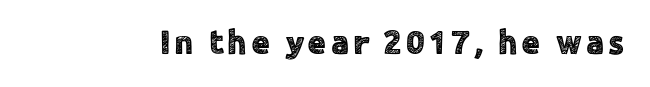
The image shows 34 px sans-serif type, upright; set not underlined; a medium x-height.
